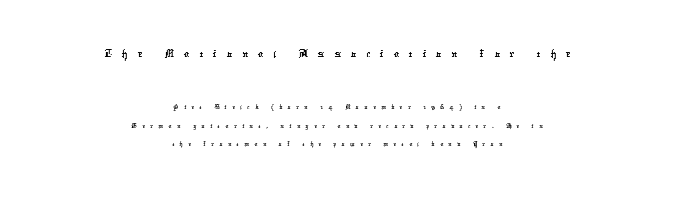
Q: Is the text underlined? A: No.
Q: How is the paragraph aligned? A: Centered.
Q: Is the spacing between letters normal or unusually wide? A: Unusually wide.
Q: Which block of text is set in a larger size, the first (top) or the second (bottom)? A: The first (top) one.
